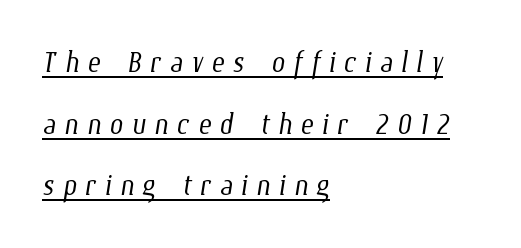
The image shows 39 px light, condensed type; set left-aligned, normal line spacing (1.58x), unusually wide letter spacing (+0.21 em), underlined; low stroke contrast and a medium x-height.
